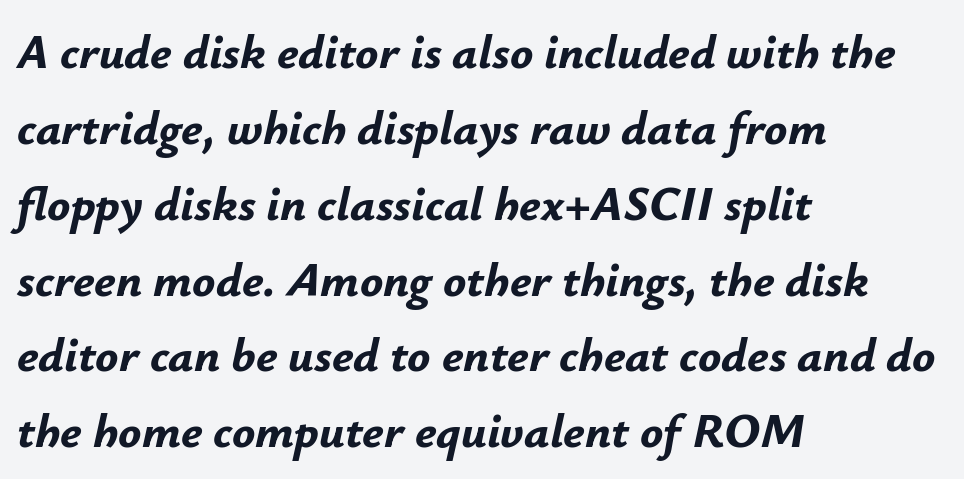
The image shows 48 px bold type, italic (leaning right); set left-aligned, normal line spacing (1.58x), normal letter spacing, not underlined; low stroke contrast and a small x-height.
